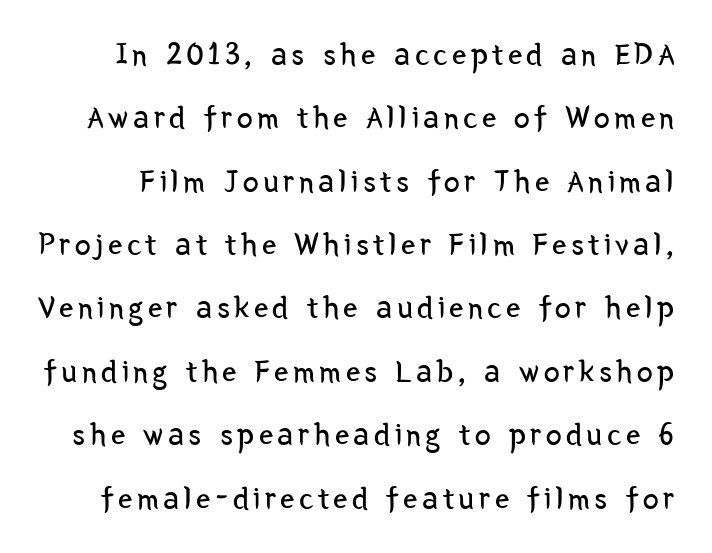
{"serif": "no", "italic": "no", "bold": "no", "weight": "regular", "width": "condensed", "stroke_contrast": "low", "x_height": "medium", "monospaced": "no", "underline": "no", "line_spacing": "loose", "line_spacing_ratio": 1.98, "glyph_px": 32}
